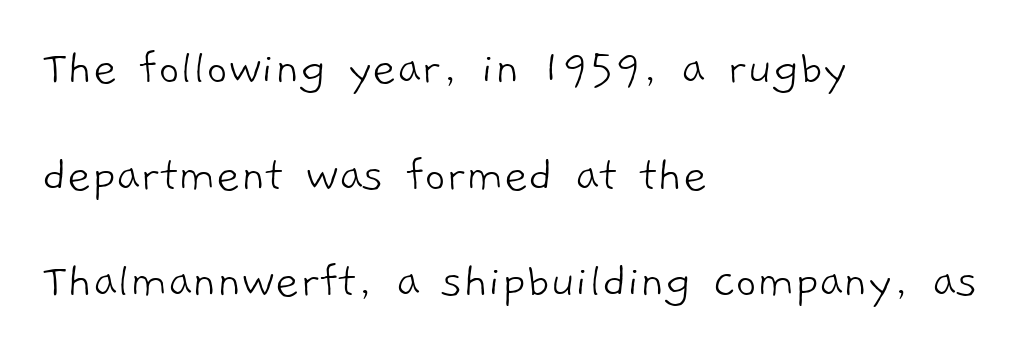
{"serif": "no", "bold": "no", "weight": "light", "width": "normal", "stroke_contrast": "low", "x_height": "medium", "monospaced": "no", "underline": "no", "align": "left", "line_spacing": "loose", "line_spacing_ratio": 2.05, "letter_spacing": "normal", "letter_spacing_em": 0.0, "glyph_px": 52}
